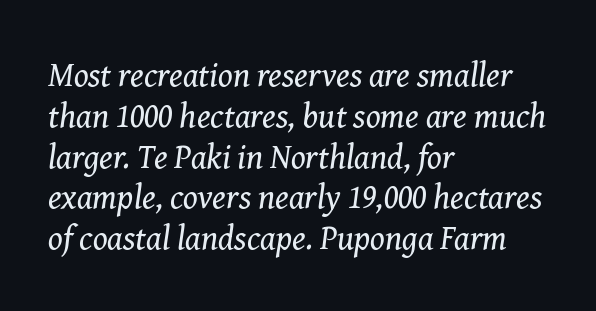
Note the varied advance widths — an 'i' is clearly narrower than an 'm'. Stems here are at most as thick as an everyday book face. Regarding serifs, this sample has them. Rule under the text: the space is simply empty. Compared with a centered layout, this one pins lines to the left instead. Spacing between characters is what you'd get straight out of the box.
